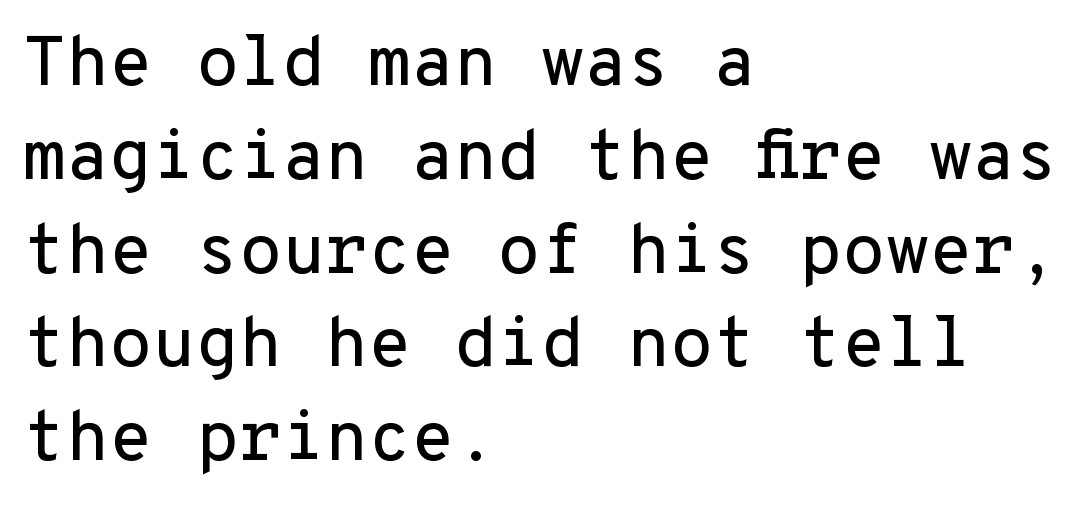
The image shows 70 px sans-serif type, upright, monospaced; set left-aligned, normal line spacing (1.34x), normal letter spacing, not underlined; low stroke contrast and a medium x-height.
